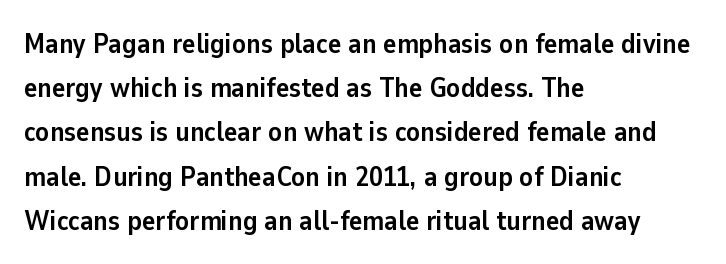
Q: Is the text bold? A: Yes.
Q: Is the text italic (slanted)? A: No, it is upright.
Q: Is the typeface a serif or a sans-serif typeface? A: Sans-serif.
Q: Is the text underlined? A: No.
Q: How is the paragraph aligned? A: Left-aligned.
Q: Is the spacing between letters normal or unusually wide? A: Normal.
Q: Is the spacing between lines tight, normal or loose? A: Normal.
Q: Width (condensed, normal, or wide)? A: Normal.
Q: Stroke contrast? A: Low.
Q: x-height? A: Medium.
Q: Monospaced? A: No.
